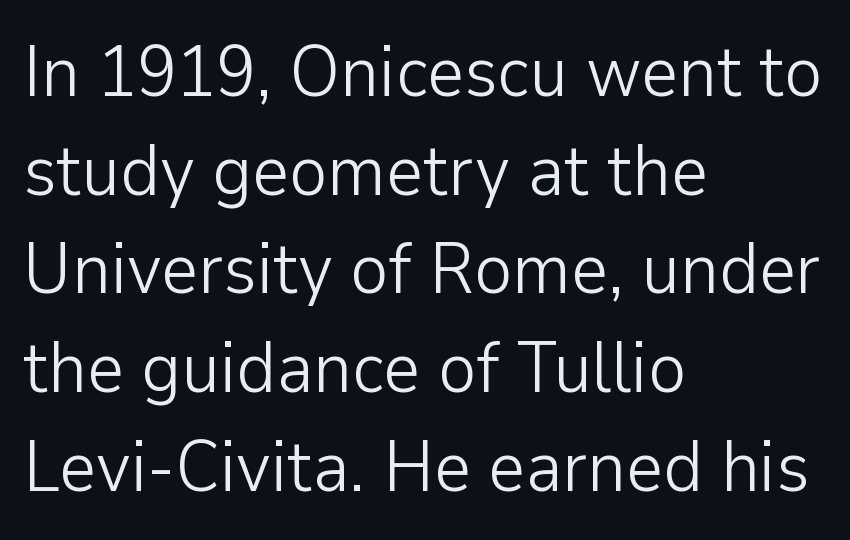
Just letters on the line, the space beneath them empty. This is not heavy type; no bold has been used. Note the varied advance widths — an 'i' is clearly narrower than an 'm'. Nothing unusual about the tracking: characters are spaced as the font intends.
